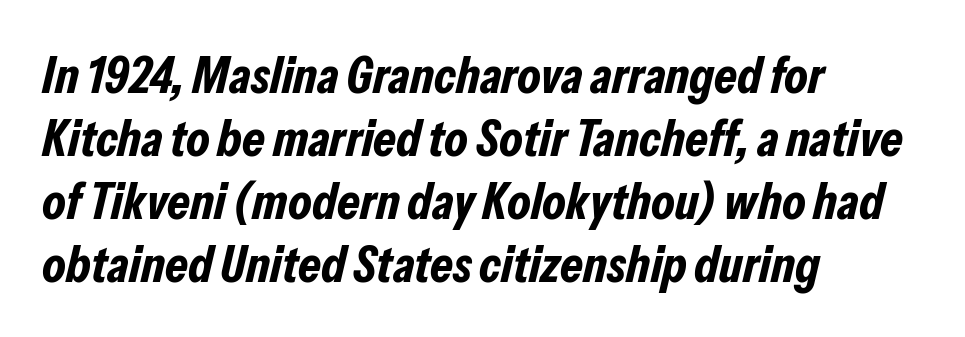
{"italic": "yes", "lean": "right", "slant_degrees": 13, "bold": "yes", "weight": "bold", "width": "condensed", "stroke_contrast": "low", "x_height": "medium", "monospaced": "no", "underline": "no", "align": "left", "line_spacing_ratio": 1.21, "letter_spacing": "normal", "letter_spacing_em": 0.0, "glyph_px": 52}
